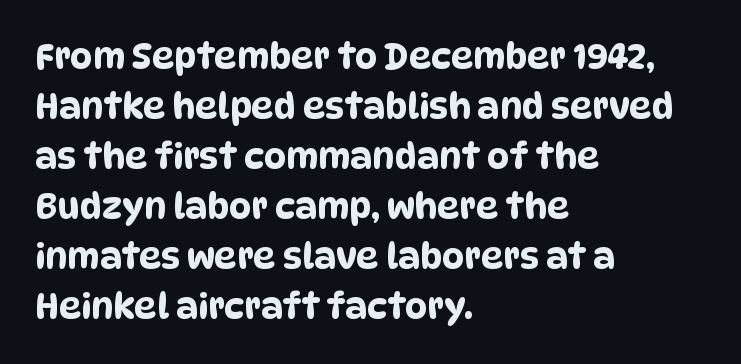
Q: Is the typeface a serif or a sans-serif typeface? A: Sans-serif.
Q: Is the text underlined? A: No.
Q: How is the paragraph aligned? A: Left-aligned.
Q: Is the spacing between letters normal or unusually wide? A: Normal.
Q: Is the spacing between lines tight, normal or loose? A: Normal.
Q: Width (condensed, normal, or wide)? A: Condensed.
Q: Stroke contrast? A: Low.
Q: x-height? A: Large.
Q: Monospaced? A: No.
